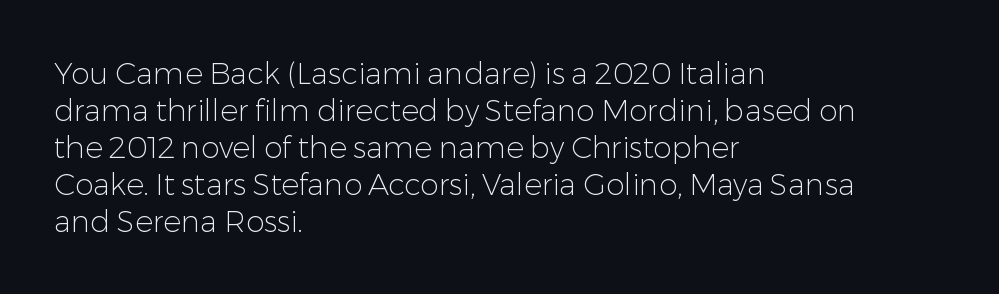
The image shows 30 px light sans-serif type, upright; set left-aligned, line spacing 1.23x, normal letter spacing, not underlined; low stroke contrast and a medium x-height.
